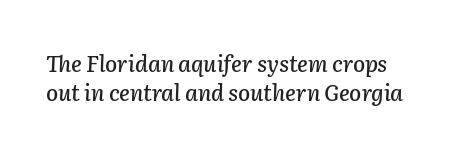
Posture: slanted. The strip under each line holds only bare page. Evenly set lines give the paragraph a standard silhouette. There is no visible air inserted between adjacent glyphs.
